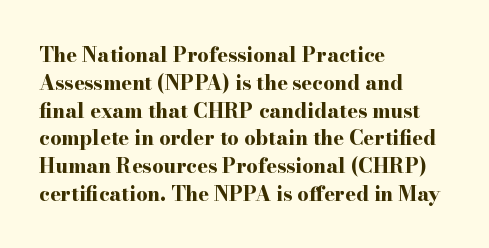
{"italic": "no", "bold": "yes", "underline": "no", "align": "left", "line_spacing": "normal", "line_spacing_ratio": 1.39, "letter_spacing": "normal", "letter_spacing_em": 0.0, "glyph_px": 20}
